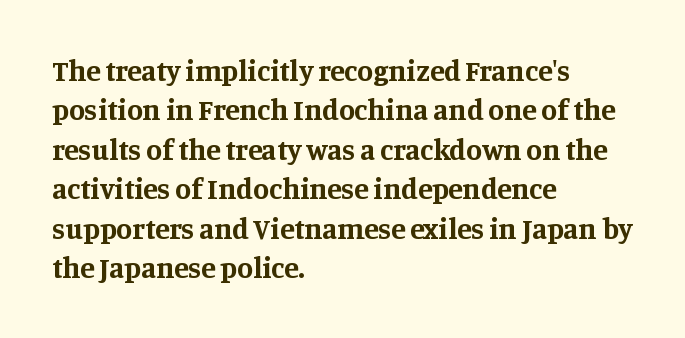
The image shows 29 px bold serif type, upright; set left-aligned, normal line spacing (1.36x), normal letter spacing, not underlined; medium stroke contrast and a large x-height.
